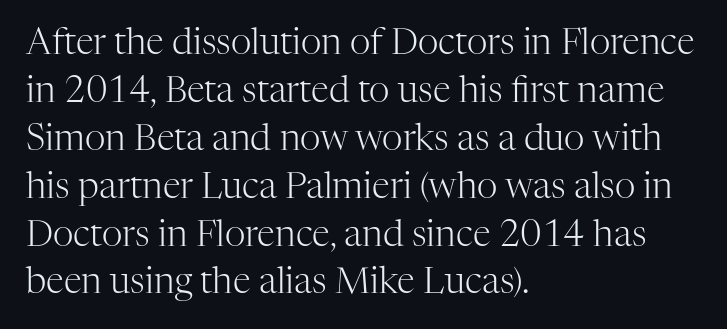
The image shows 36 px light serif type, upright; set left-aligned, normal line spacing (1.33x), normal letter spacing, not underlined; high stroke contrast and a medium x-height.
